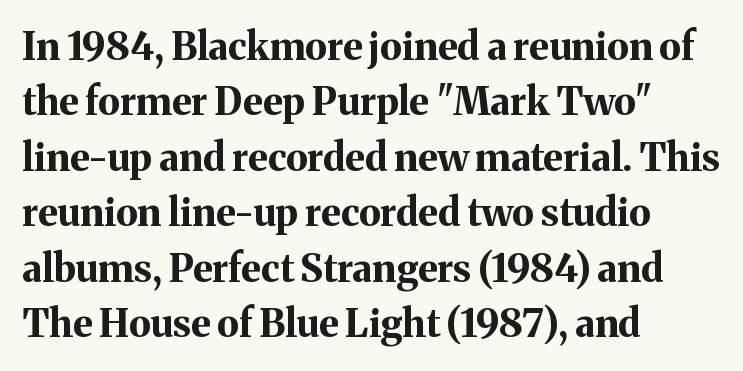
Q: Is the text bold? A: Yes.
Q: Is the text italic (slanted)? A: No, it is upright.
Q: Is the typeface a serif or a sans-serif typeface? A: Serif.
Q: Is the text underlined? A: No.
Q: How is the paragraph aligned? A: Left-aligned.
Q: Is the spacing between letters normal or unusually wide? A: Normal.
Q: Is the spacing between lines tight, normal or loose? A: Normal.
Q: Width (condensed, normal, or wide)? A: Normal.
Q: Stroke contrast? A: Medium.
Q: x-height? A: Medium.
Q: Monospaced? A: No.
